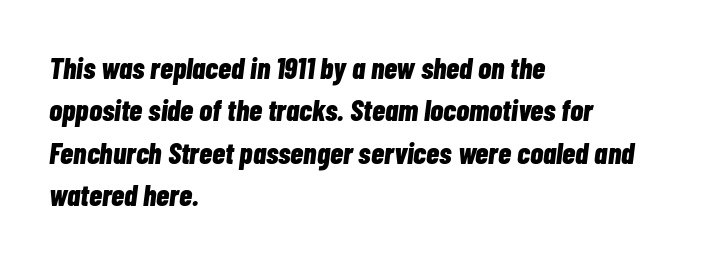
The image shows 30 px bold, condensed type, italic (leaning right); set left-aligned, normal line spacing (1.41x), normal letter spacing, not underlined; low stroke contrast and a medium x-height.
